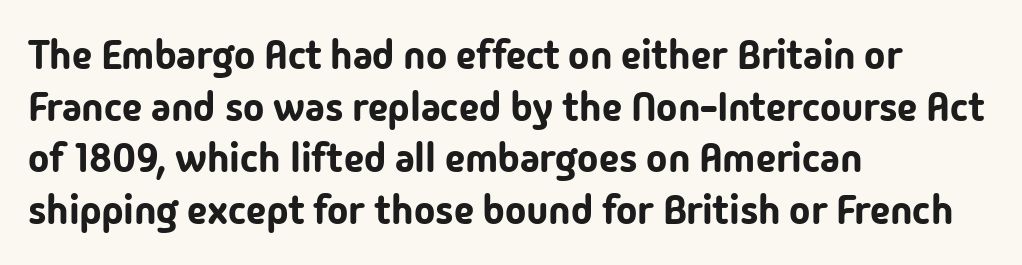
{"serif": "no", "italic": "no", "width": "normal", "stroke_contrast": "low", "x_height": "medium", "monospaced": "no", "underline": "no", "align": "left", "line_spacing": "normal", "line_spacing_ratio": 1.29, "letter_spacing": "normal", "letter_spacing_em": 0.0, "glyph_px": 40}
